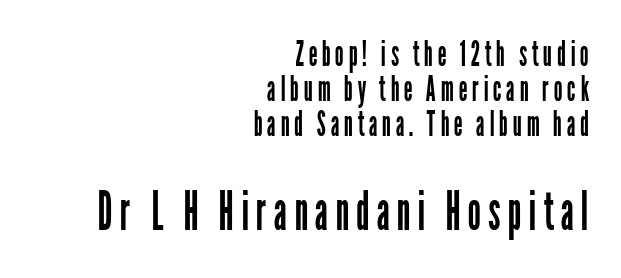
Q: Is the text bold? A: No.
Q: Is the text italic (slanted)? A: No, it is upright.
Q: Is the typeface a serif or a sans-serif typeface? A: Sans-serif.
Q: Is the text underlined? A: No.
Q: How is the paragraph aligned? A: Right-aligned.
Q: Is the spacing between lines tight, normal or loose? A: Tight.
Q: Which block of text is set in a larger size, the first (top) or the second (bottom)? A: The second (bottom) one.
Q: Width (condensed, normal, or wide)? A: Condensed.
Q: Stroke contrast? A: Low.
Q: x-height? A: Medium.
Q: Monospaced? A: No.
